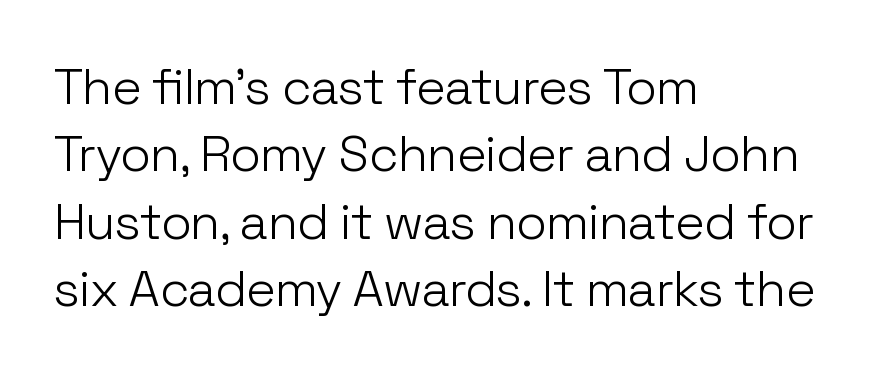
{"serif": "no", "italic": "no", "bold": "no", "weight": "light", "width": "normal", "stroke_contrast": "low", "x_height": "medium", "monospaced": "no", "underline": "no", "align": "left", "line_spacing": "normal", "line_spacing_ratio": 1.35, "letter_spacing": "normal", "letter_spacing_em": 0.0, "glyph_px": 50}
